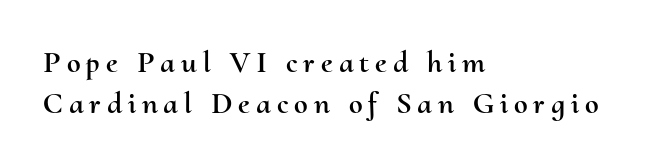
{"italic": "no", "width": "normal", "stroke_contrast": "medium", "x_height": "small", "monospaced": "no", "underline": "no", "align": "left", "line_spacing": "normal", "line_spacing_ratio": 1.33, "glyph_px": 31}
